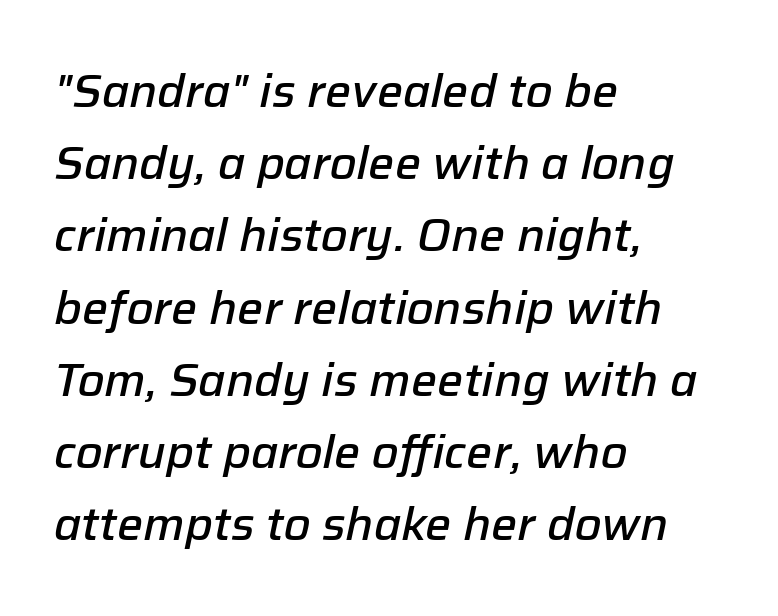
The image shows 46 px semibold type, italic (leaning right); set left-aligned, normal line spacing (1.57x), normal letter spacing, not underlined; low stroke contrast and a medium x-height.
